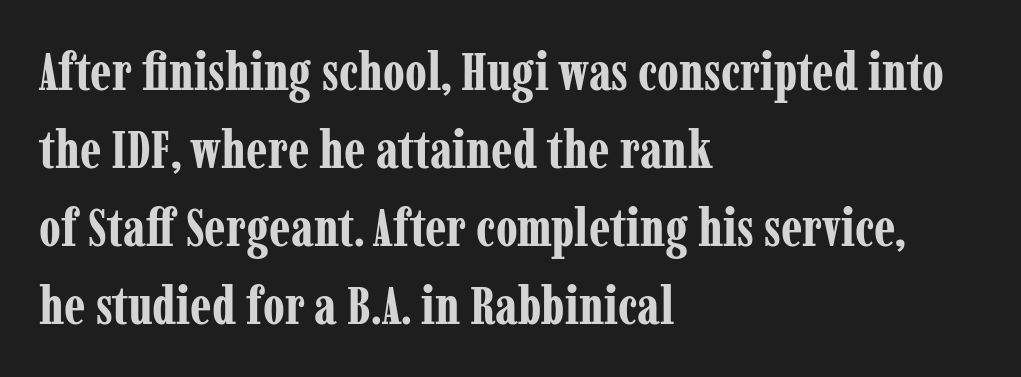
Line spacing here is normal. Compared with a centered layout, this one pins lines to the left instead. Is this a fixed-width face? No — the glyphs have proportional, varying widths. What stands out about the letter spacing? Nothing — it is the standard amount. Is this a sans? No — the strokes have serifs. Typesetter's note: full bold, strokes at maximum text heaviness.
